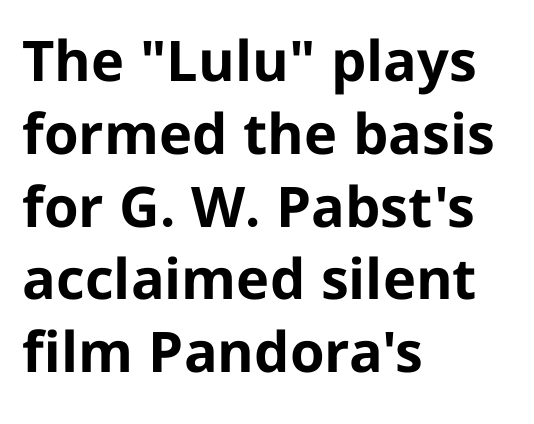
Q: Is the text bold? A: Yes.
Q: Is the text italic (slanted)? A: No, it is upright.
Q: Is the typeface a serif or a sans-serif typeface? A: Sans-serif.
Q: Is the text underlined? A: No.
Q: How is the paragraph aligned? A: Left-aligned.
Q: Is the spacing between letters normal or unusually wide? A: Normal.
Q: Is the spacing between lines tight, normal or loose? A: Normal.
Q: Width (condensed, normal, or wide)? A: Normal.
Q: Stroke contrast? A: Low.
Q: x-height? A: Medium.
Q: Monospaced? A: No.
